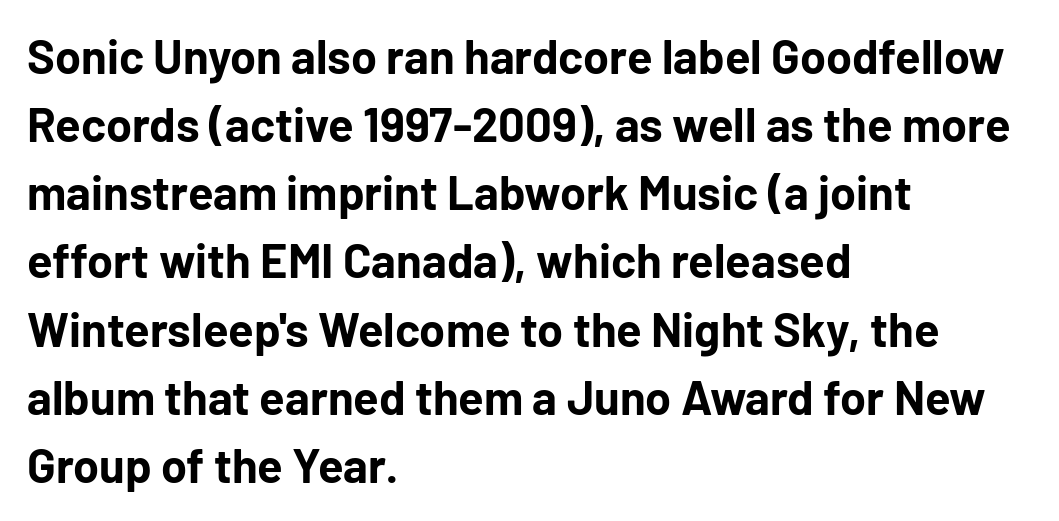
Q: Is the text bold? A: Yes.
Q: Is the text italic (slanted)? A: No, it is upright.
Q: Is the typeface a serif or a sans-serif typeface? A: Sans-serif.
Q: Is the text underlined? A: No.
Q: How is the paragraph aligned? A: Left-aligned.
Q: Is the spacing between letters normal or unusually wide? A: Normal.
Q: Is the spacing between lines tight, normal or loose? A: Normal.
Q: Width (condensed, normal, or wide)? A: Normal.
Q: Stroke contrast? A: Low.
Q: x-height? A: Medium.
Q: Monospaced? A: No.
